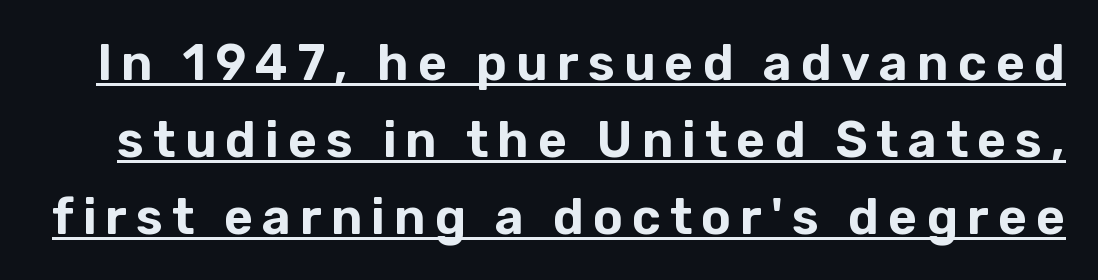
Q: Is the text italic (slanted)? A: No, it is upright.
Q: Is the typeface a serif or a sans-serif typeface? A: Sans-serif.
Q: Is the text underlined? A: Yes.
Q: Is the spacing between lines tight, normal or loose? A: Normal.
Q: Width (condensed, normal, or wide)? A: Normal.
Q: Stroke contrast? A: Low.
Q: x-height? A: Medium.
Q: Monospaced? A: No.
